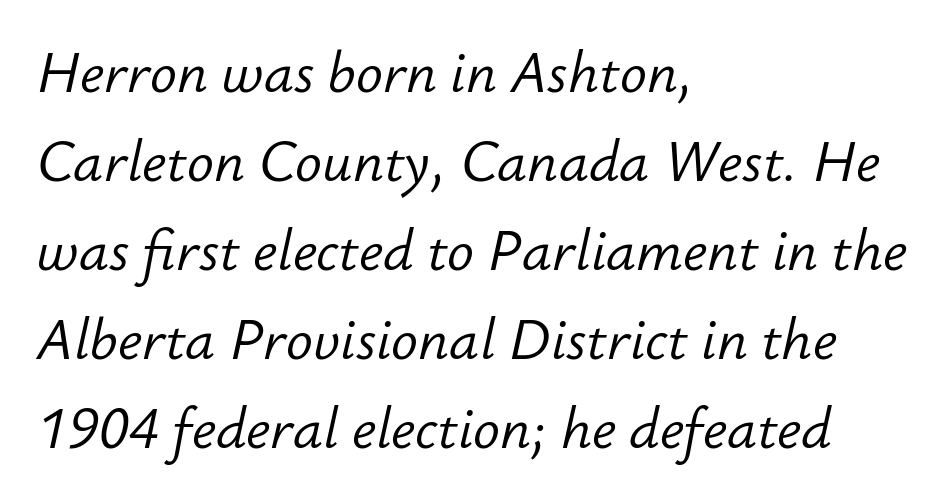
The image shows 56 px light type, italic (leaning right); set left-aligned, normal line spacing (1.59x), normal letter spacing, not underlined; low stroke contrast and a small x-height.
